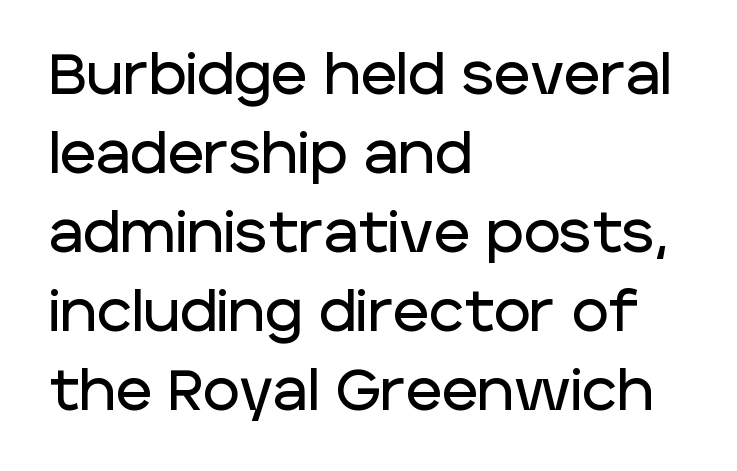
{"serif": "no", "italic": "no", "width": "normal", "stroke_contrast": "low", "x_height": "large", "monospaced": "no", "underline": "no", "align": "left", "line_spacing": "normal", "line_spacing_ratio": 1.41, "letter_spacing": "normal", "letter_spacing_em": 0.0, "glyph_px": 56}
